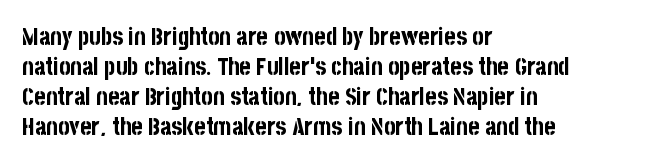
The characters look thick and weighty, a clear bold. Rows of type keep a routine distance in the vertical direction. Each word holds together tightly as a unit, with standard inter-letter gaps. Does the copy run flush right? No — it runs flush left. Beneath every word, the page is bare.
